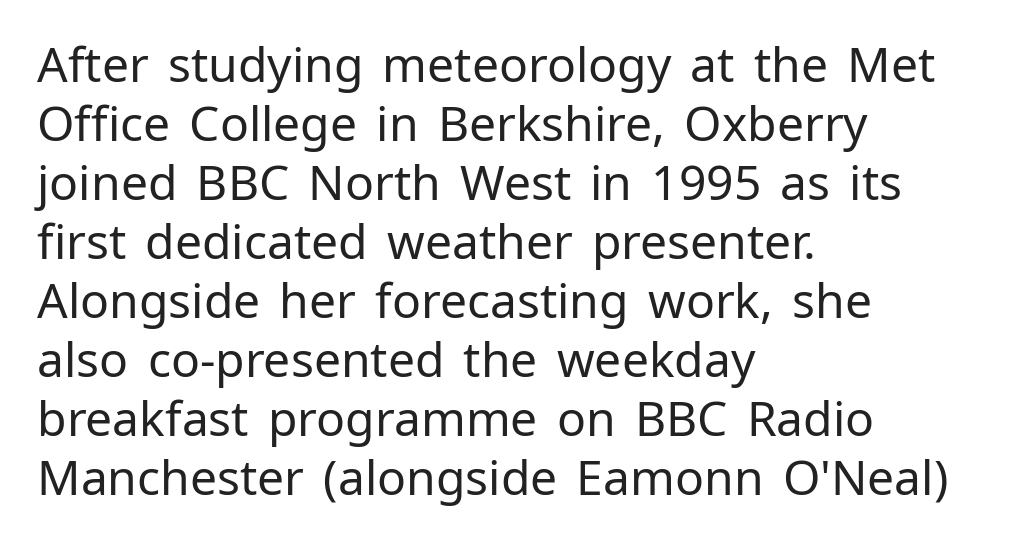
{"serif": "no", "italic": "no", "bold": "no", "weight": "regular", "width": "normal", "stroke_contrast": "low", "x_height": "medium", "monospaced": "no", "underline": "no", "align": "left", "line_spacing_ratio": 1.23, "letter_spacing": "normal", "letter_spacing_em": 0.0, "glyph_px": 48}
